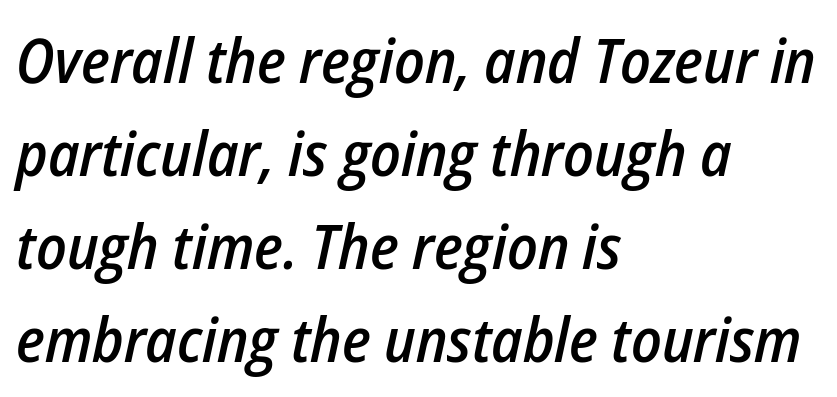
The image shows 62 px semibold, condensed type, italic (leaning right); set left-aligned, normal line spacing (1.5x), normal letter spacing, not underlined; low stroke contrast and a medium x-height.
